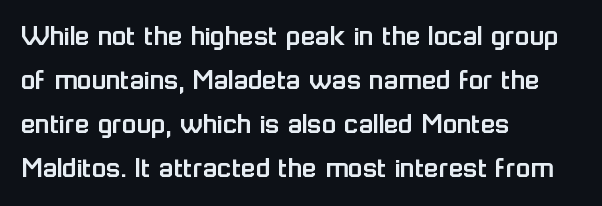
Q: Is the text italic (slanted)? A: No, it is upright.
Q: Is the typeface a serif or a sans-serif typeface? A: Sans-serif.
Q: Is the text underlined? A: No.
Q: How is the paragraph aligned? A: Left-aligned.
Q: Is the spacing between letters normal or unusually wide? A: Normal.
Q: Is the spacing between lines tight, normal or loose? A: Normal.
Q: Width (condensed, normal, or wide)? A: Normal.
Q: Stroke contrast? A: Low.
Q: x-height? A: Medium.
Q: Monospaced? A: No.
